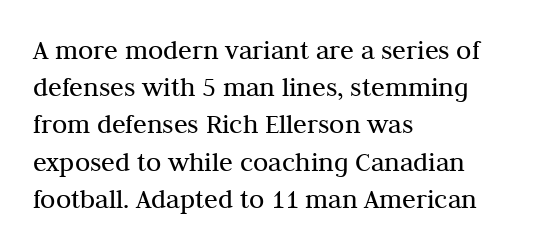
The image shows 28 px regular-weight serif type, upright; set left-aligned, normal line spacing (1.33x), normal letter spacing, not underlined; medium stroke contrast and a medium x-height.
